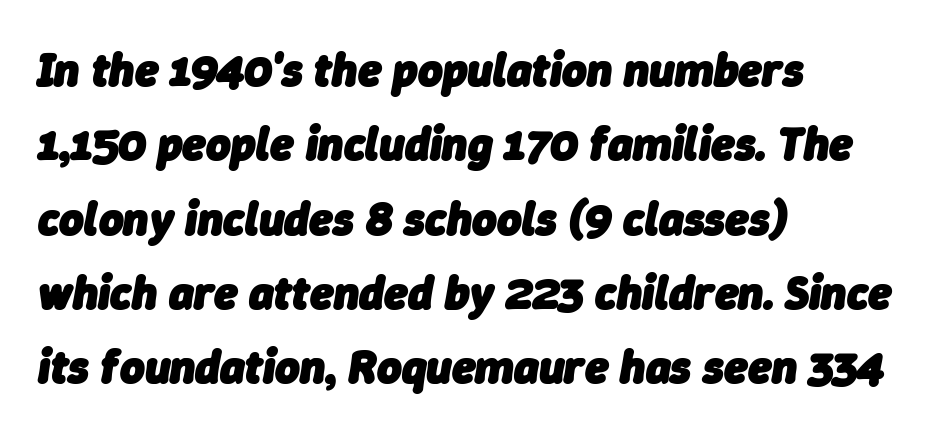
The image shows 47 px heavy type, italic (leaning right); set left-aligned, normal line spacing (1.58x), normal letter spacing, not underlined; low stroke contrast and a medium x-height.
